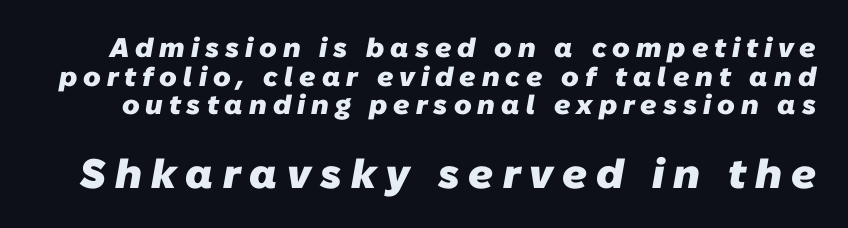
{"serif": "no", "bold": "yes", "weight": "heavy", "width": "normal", "stroke_contrast": "low", "x_height": "medium", "monospaced": "no", "underline": "no", "line_spacing": "tight", "line_spacing_ratio": 1.06, "letter_spacing": "wide", "letter_spacing_em": 0.22, "larger_block": "second", "size_ratio": 1.52, "glyph_px": 41}
